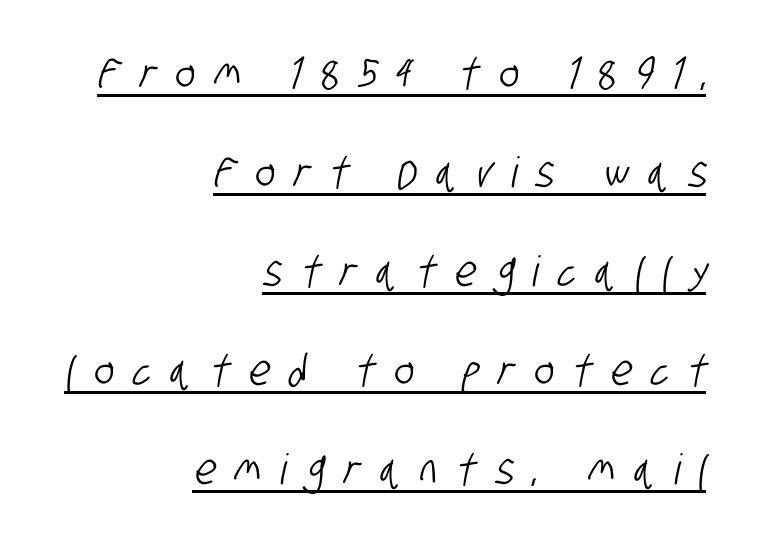
{"serif": "no", "width": "condensed", "stroke_contrast": "low", "x_height": "large", "monospaced": "no", "underline": "yes", "align": "right", "line_spacing": "loose", "line_spacing_ratio": 2.36, "letter_spacing": "wide", "letter_spacing_em": 0.46, "glyph_px": 42}
